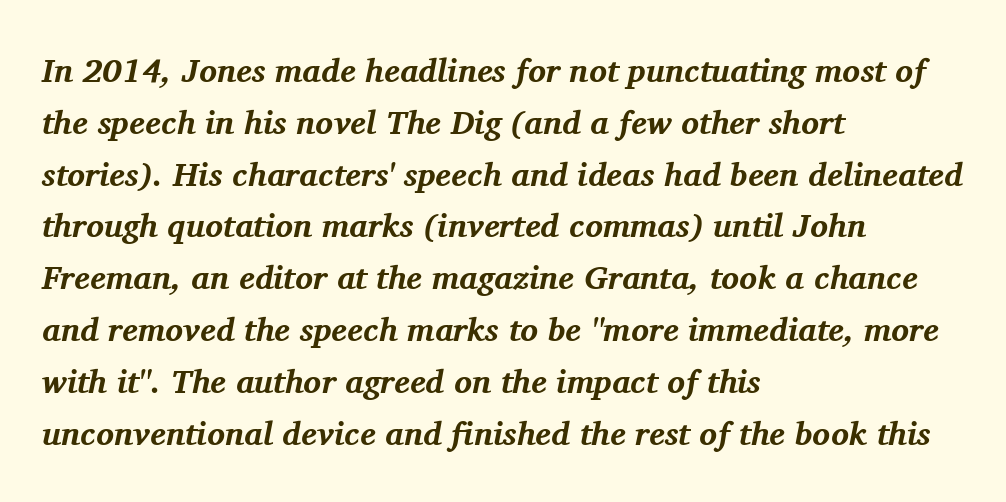
The rag falls on the right side of this text block. The space between consecutive lines is moderate. Note the varied advance widths — an 'i' is clearly narrower than an 'm'. An italicized treatment has been applied to the whole sample. Letter spacing: default. Serif or sans? Serif — the stroke terminals have little feet.
